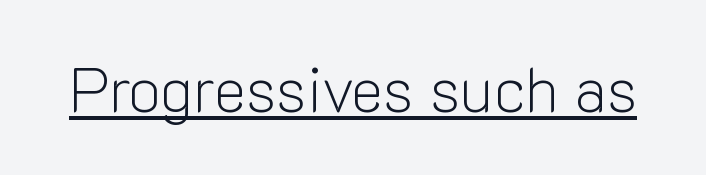
Q: Is the text bold? A: No.
Q: Is the text italic (slanted)? A: No, it is upright.
Q: Is the typeface a serif or a sans-serif typeface? A: Sans-serif.
Q: Is the text underlined? A: Yes.
Q: Is the spacing between letters normal or unusually wide? A: Normal.
Q: Width (condensed, normal, or wide)? A: Normal.
Q: Stroke contrast? A: Low.
Q: x-height? A: Medium.
Q: Monospaced? A: No.
